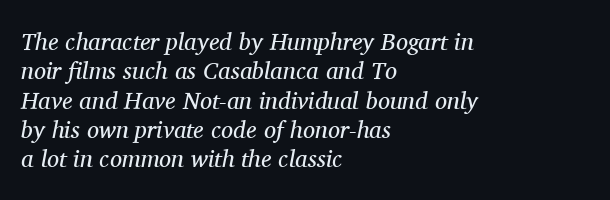
Q: Is the text bold? A: No.
Q: Is the text italic (slanted)? A: Yes, it leans right by about 11 degrees.
Q: Is the text underlined? A: No.
Q: How is the paragraph aligned? A: Left-aligned.
Q: Is the spacing between letters normal or unusually wide? A: Normal.
